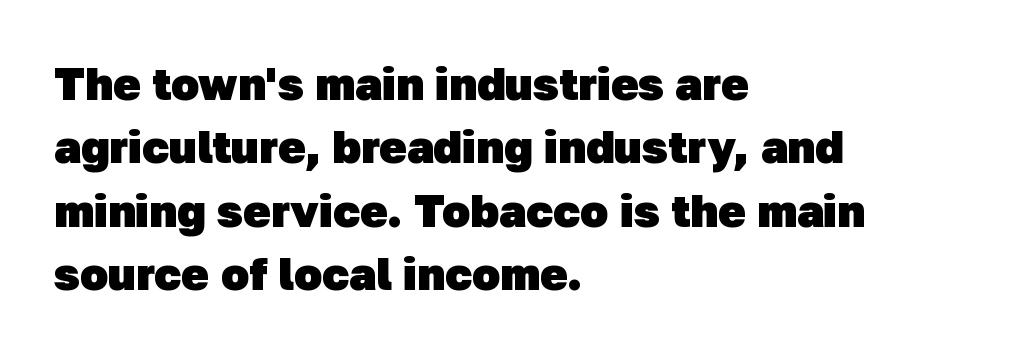
{"serif": "no", "bold": "yes", "weight": "heavy", "width": "normal", "stroke_contrast": "low", "x_height": "medium", "monospaced": "no", "underline": "no", "align": "left", "line_spacing": "normal", "line_spacing_ratio": 1.38, "letter_spacing": "normal", "letter_spacing_em": 0.0, "glyph_px": 46}
